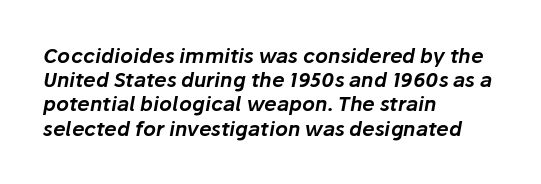
The image shows 20 px text type, italic (leaning right); set left-aligned, line spacing 1.21x, normal letter spacing, not underlined.
